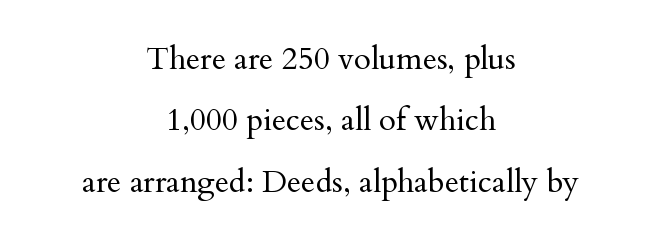
{"serif": "yes", "italic": "no", "bold": "no", "weight": "regular", "width": "normal", "stroke_contrast": "medium", "x_height": "small", "monospaced": "no", "underline": "no", "align": "center", "line_spacing": "loose", "line_spacing_ratio": 1.98, "letter_spacing": "normal", "letter_spacing_em": 0.0, "glyph_px": 31}
